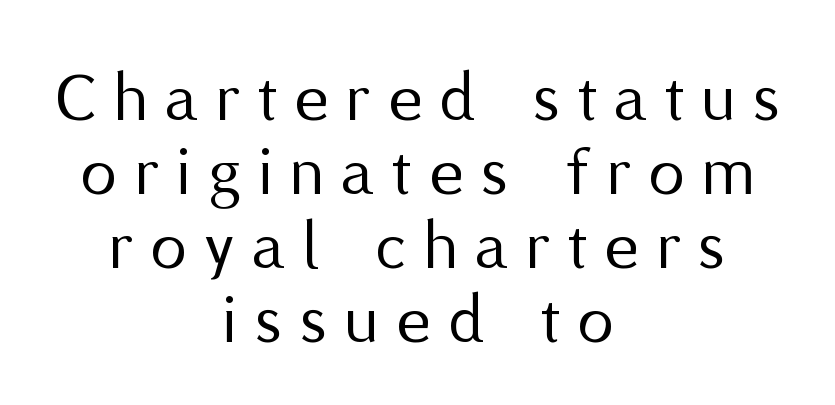
{"serif": "no", "italic": "no", "bold": "no", "weight": "regular", "width": "normal", "stroke_contrast": "medium", "x_height": "medium", "monospaced": "no", "underline": "no", "align": "center", "line_spacing": "tight", "line_spacing_ratio": 1.03, "letter_spacing": "wide", "letter_spacing_em": 0.25, "glyph_px": 72}
